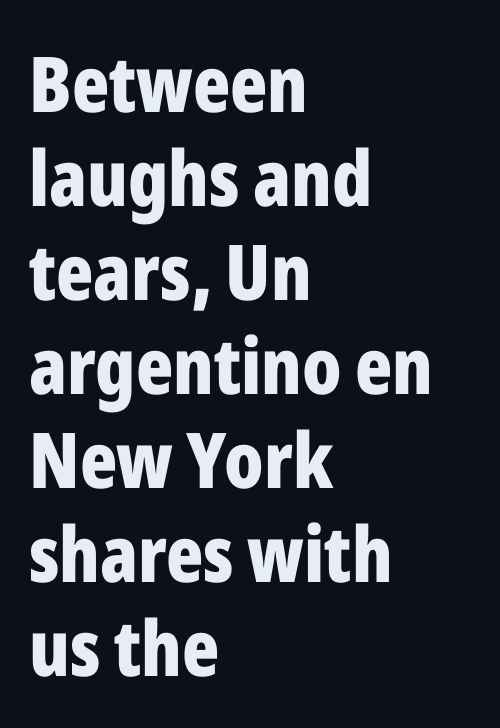
The image shows 77 px bold, condensed sans-serif type, upright; set left-aligned, line spacing 1.22x, normal letter spacing, not underlined; low stroke contrast and a medium x-height.
